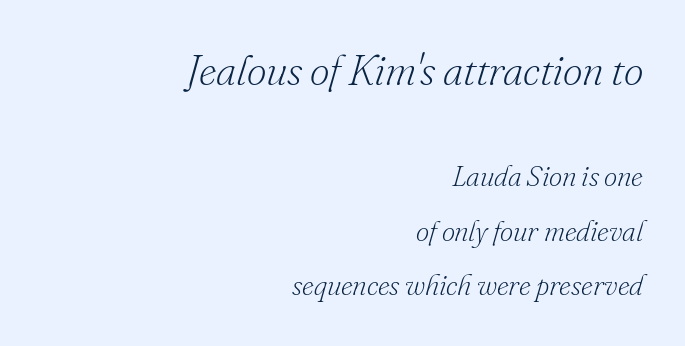
Q: Is the text bold? A: No.
Q: Is the text italic (slanted)? A: Yes, it leans right by about 16 degrees.
Q: Is the typeface a serif or a sans-serif typeface? A: Serif.
Q: Is the text underlined? A: No.
Q: How is the paragraph aligned? A: Right-aligned.
Q: Is the spacing between letters normal or unusually wide? A: Normal.
Q: Which block of text is set in a larger size, the first (top) or the second (bottom)? A: The first (top) one.
Q: Width (condensed, normal, or wide)? A: Normal.
Q: Stroke contrast? A: Low.
Q: x-height? A: Small.
Q: Monospaced? A: No.
